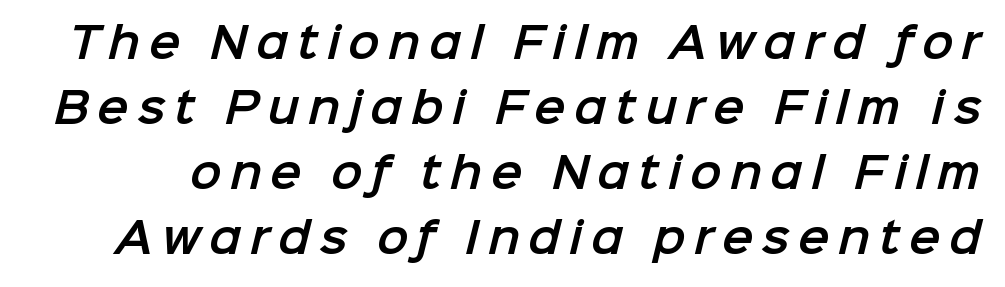
Here the glyphs are tracked loosely, breaking word shapes into spaced letters. Leading: standard. Unmarked baselines from the first word to the last. Classification — sans serif. You could not count columns in this text — the font is proportionally spaced.
